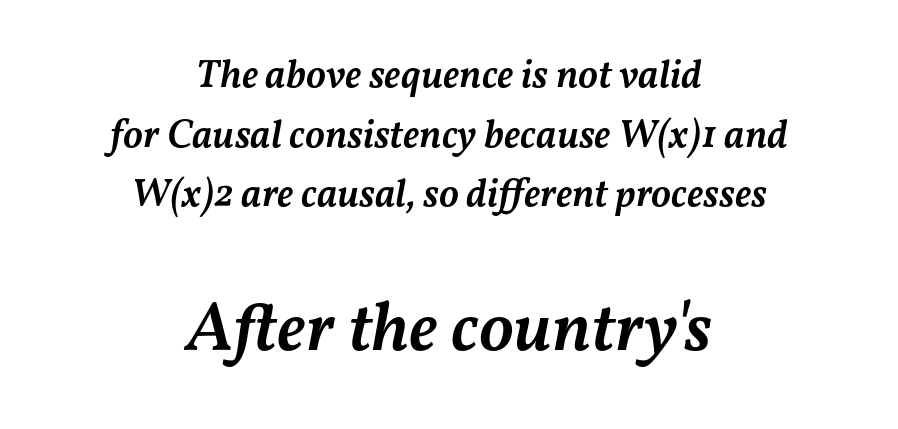
{"italic": "yes", "lean": "right", "slant_degrees": 11, "bold": "semi", "weight": "semibold", "width": "normal", "stroke_contrast": "medium", "x_height": "medium", "monospaced": "no", "underline": "no", "align": "center", "line_spacing": "normal", "line_spacing_ratio": 1.49, "letter_spacing": "normal", "letter_spacing_em": 0.0, "larger_block": "second", "size_ratio": 1.75, "glyph_px": 70}
